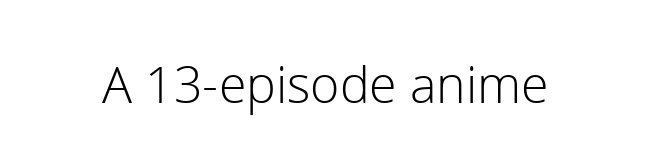
This sample has the flowing, uneven cadence of proportional lettering. Nobody drew a line under any word here. When letters stand straight like this, we call the style roman or upright. The font is comparable to plain body text, perhaps lighter.
